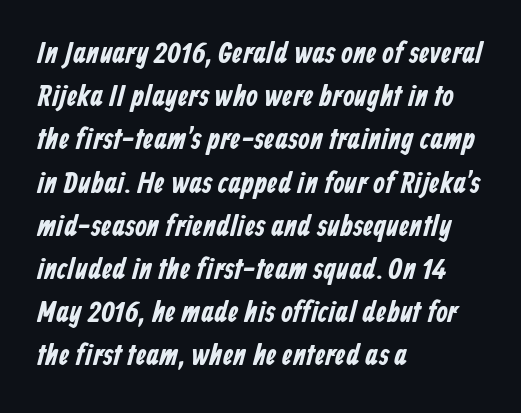
{"serif": "no", "width": "condensed", "stroke_contrast": "low", "x_height": "medium", "monospaced": "no", "underline": "no", "align": "left", "line_spacing": "normal", "line_spacing_ratio": 1.44, "letter_spacing": "normal", "letter_spacing_em": 0.0, "glyph_px": 30}
